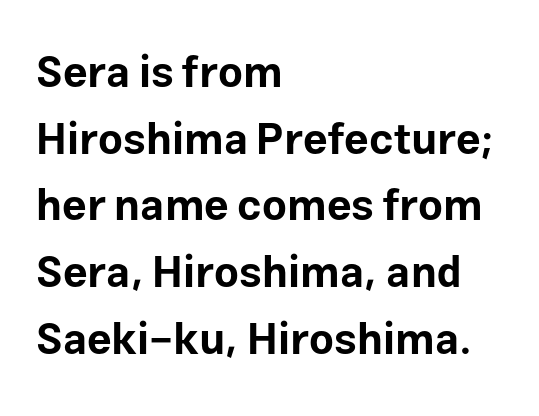
Q: Is the text bold? A: Yes.
Q: Is the text italic (slanted)? A: No, it is upright.
Q: Is the typeface a serif or a sans-serif typeface? A: Sans-serif.
Q: Is the text underlined? A: No.
Q: How is the paragraph aligned? A: Left-aligned.
Q: Is the spacing between letters normal or unusually wide? A: Normal.
Q: Is the spacing between lines tight, normal or loose? A: Normal.
Q: Width (condensed, normal, or wide)? A: Normal.
Q: Stroke contrast? A: Low.
Q: x-height? A: Medium.
Q: Monospaced? A: No.
